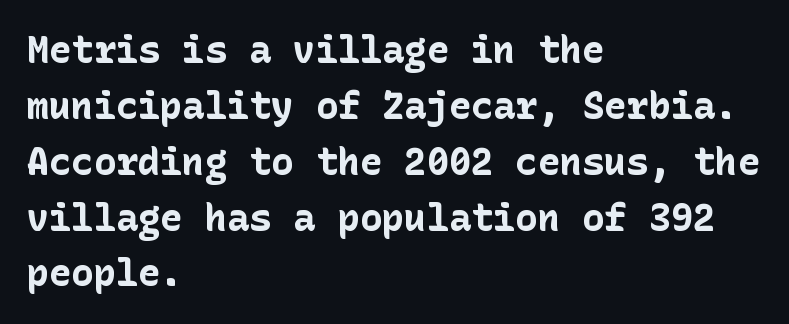
The rows are spaced the way most documents space them. A typesetter would mark this as roman, not italic. These lines carry a lot of weight — the face is fully bold. Here the glyphs are tracked normally, forming tight word shapes. Every row of glyphs begins at an identical x-position on the left. The gap between lines stays unmarked.
